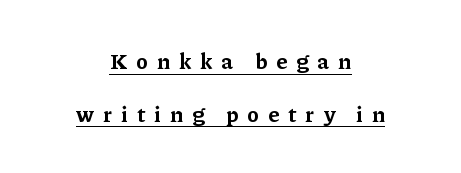
The font's upright variant was chosen for this text. The rendered words wear a rule along their underside. Notice how thick the strokes are: this is what a full bold looks like. Substantial extra tracking has been applied to these lines. Neither beginnings nor endings align; midpoints do. Honestly, the rows look like they've been pulled way apart.
